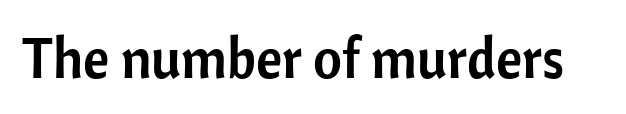
Q: Is the text italic (slanted)? A: No, it is upright.
Q: Is the typeface a serif or a sans-serif typeface? A: Sans-serif.
Q: Is the text underlined? A: No.
Q: Is the spacing between letters normal or unusually wide? A: Normal.
Q: Width (condensed, normal, or wide)? A: Normal.
Q: Stroke contrast? A: Low.
Q: x-height? A: Medium.
Q: Monospaced? A: No.
